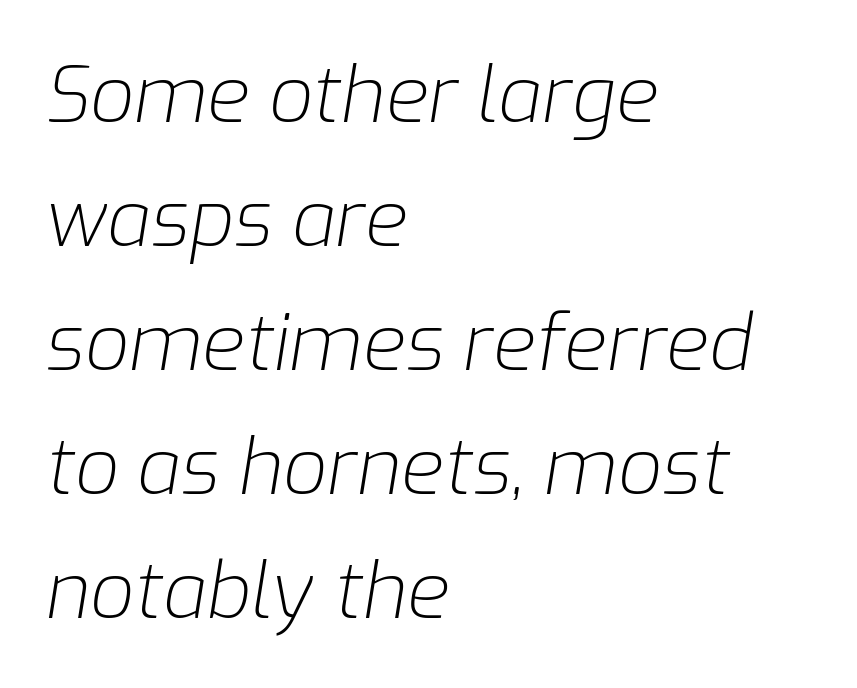
The gaps between neighbouring characters are ordinary and unremarkable. Bare-footed words on every line. The lines in this sample share a left origin and differ only in where they stop. The typesetting does not lean heavy: it is not bold.
